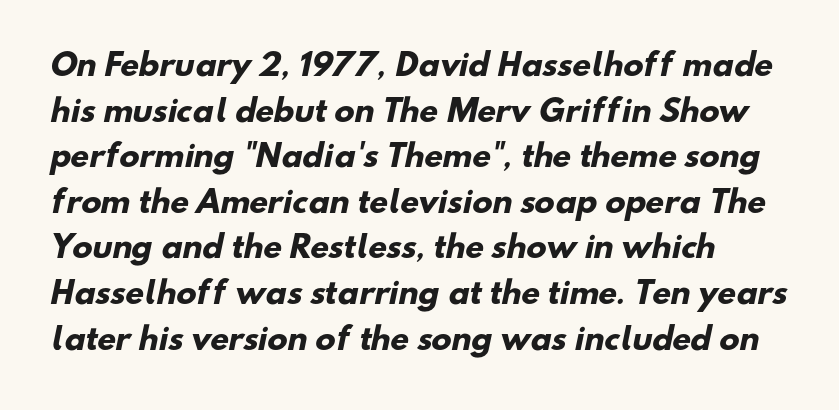
{"serif": "no", "bold": "yes", "weight": "heavy", "width": "normal", "stroke_contrast": "low", "x_height": "small", "monospaced": "no", "underline": "no", "align": "left", "line_spacing": "normal", "line_spacing_ratio": 1.52, "letter_spacing": "normal", "letter_spacing_em": 0.0, "glyph_px": 30}
